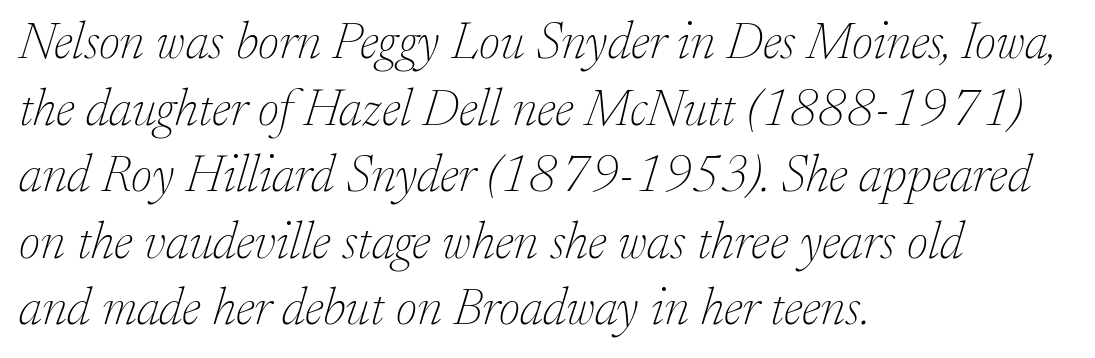
Q: Is the text bold? A: No.
Q: Is the text italic (slanted)? A: Yes, it leans right by about 17 degrees.
Q: Is the typeface a serif or a sans-serif typeface? A: Serif.
Q: Is the text underlined? A: No.
Q: How is the paragraph aligned? A: Left-aligned.
Q: Is the spacing between letters normal or unusually wide? A: Normal.
Q: Is the spacing between lines tight, normal or loose? A: Normal.
Q: Width (condensed, normal, or wide)? A: Normal.
Q: Stroke contrast? A: Low.
Q: x-height? A: Small.
Q: Monospaced? A: No.
